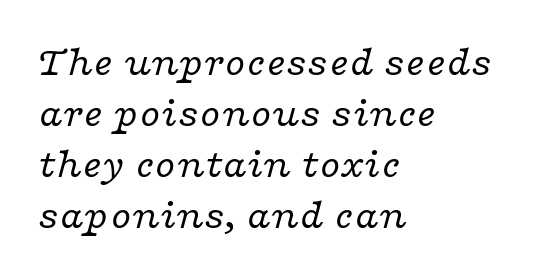
{"serif": "yes", "italic": "yes", "lean": "right", "slant_degrees": 16, "bold": "no", "weight": "regular", "width": "wide", "stroke_contrast": "low", "x_height": "medium", "monospaced": "no", "underline": "no", "align": "left", "line_spacing_ratio": 1.24, "letter_spacing": "normal", "letter_spacing_em": 0.0, "glyph_px": 41}
